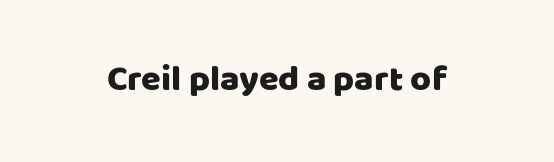
Q: Is the text italic (slanted)? A: No, it is upright.
Q: Is the typeface a serif or a sans-serif typeface? A: Sans-serif.
Q: Is the text underlined? A: No.
Q: Is the spacing between letters normal or unusually wide? A: Normal.
Q: Width (condensed, normal, or wide)? A: Normal.
Q: Stroke contrast? A: Low.
Q: x-height? A: Large.
Q: Monospaced? A: No.
